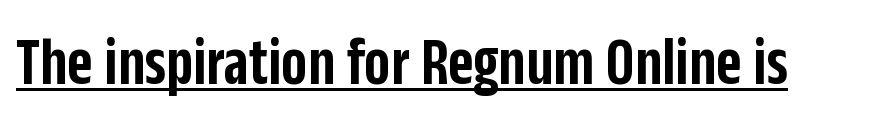
The image shows 69 px semibold, condensed sans-serif type, upright; set normal letter spacing, underlined; low stroke contrast and a large x-height.
